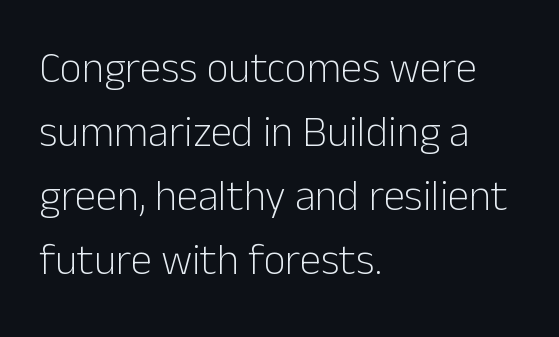
Weight: in the light-to-regular range. This sample uses a sans-serif face. Any mark beneath the type? The region is blank. These lines sit exactly where default settings would place them. These lines are rendered in a variable-pitch font. The paragraph has a hard left edge and a soft right edge.
